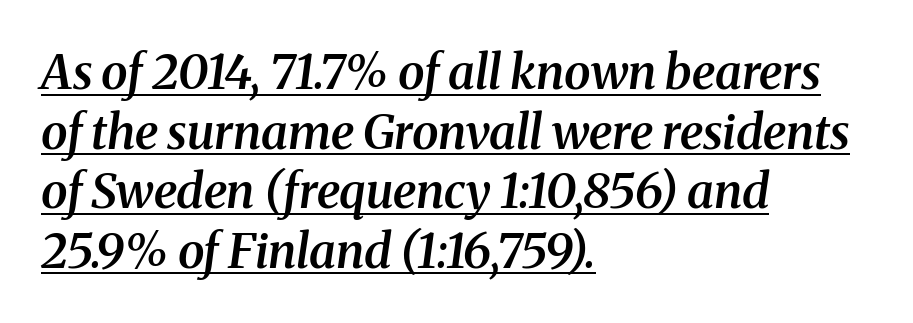
The letters advance in unequal steps, a hallmark of proportional type. The face used here is seriffed, in the tradition of book romans. Each line of the rendering has a horizontal stroke beneath the glyphs. How heavy is the stroke? Medium-heavy — a semibold, shy of bold. Short note: letters normally spaced.
